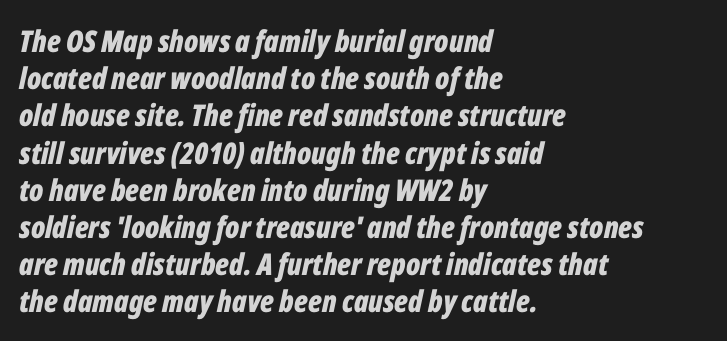
Q: Is the text bold? A: Yes.
Q: Is the text italic (slanted)? A: Yes, it leans right by about 12 degrees.
Q: Is the text underlined? A: No.
Q: How is the paragraph aligned? A: Left-aligned.
Q: Is the spacing between letters normal or unusually wide? A: Normal.
Q: Width (condensed, normal, or wide)? A: Condensed.
Q: Stroke contrast? A: Low.
Q: x-height? A: Medium.
Q: Monospaced? A: No.
